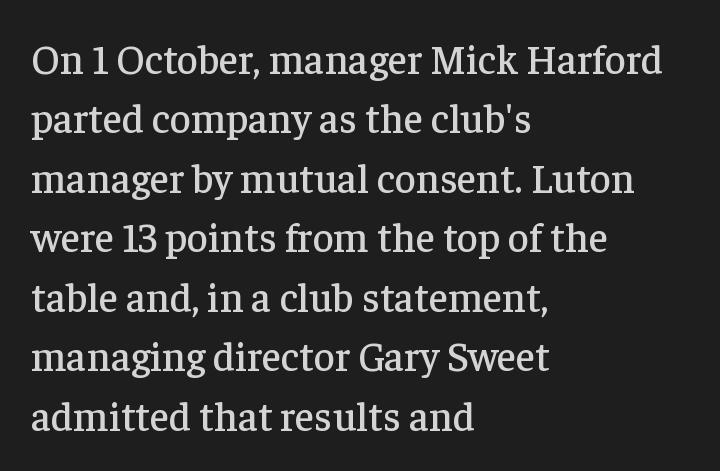
Q: Is the text italic (slanted)? A: No, it is upright.
Q: Is the typeface a serif or a sans-serif typeface? A: Serif.
Q: Is the text underlined? A: No.
Q: How is the paragraph aligned? A: Left-aligned.
Q: Is the spacing between letters normal or unusually wide? A: Normal.
Q: Is the spacing between lines tight, normal or loose? A: Normal.
Q: Width (condensed, normal, or wide)? A: Normal.
Q: Stroke contrast? A: Low.
Q: x-height? A: Medium.
Q: Monospaced? A: No.
